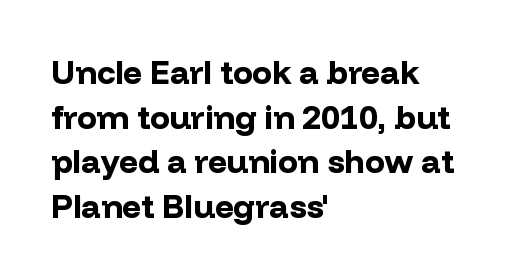
{"serif": "no", "italic": "no", "bold": "yes", "weight": "bold", "width": "normal", "stroke_contrast": "low", "x_height": "medium", "monospaced": "no", "underline": "no", "align": "left", "line_spacing": "normal", "line_spacing_ratio": 1.35, "letter_spacing": "normal", "letter_spacing_em": 0.0, "glyph_px": 33}
